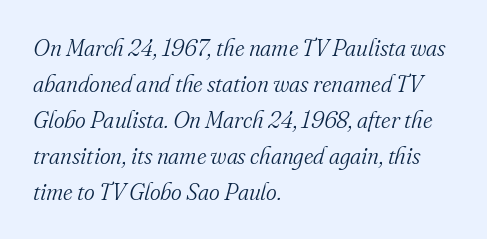
Q: Is the text bold? A: No.
Q: Is the text italic (slanted)? A: Yes, it leans right by about 16 degrees.
Q: Is the text underlined? A: No.
Q: How is the paragraph aligned? A: Left-aligned.
Q: Is the spacing between letters normal or unusually wide? A: Normal.
Q: Is the spacing between lines tight, normal or loose? A: Normal.
